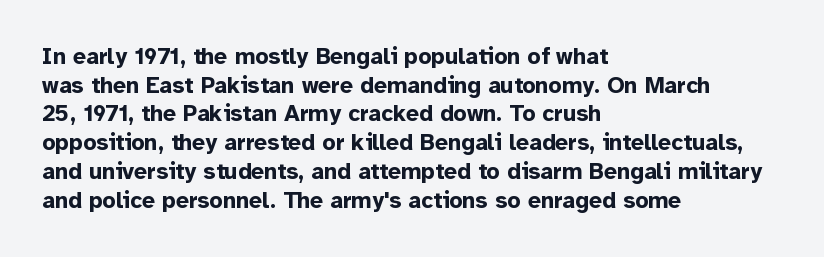
The image shows 23 px bold type, upright; set left-aligned, normal line spacing (1.25x), normal letter spacing, not underlined.
